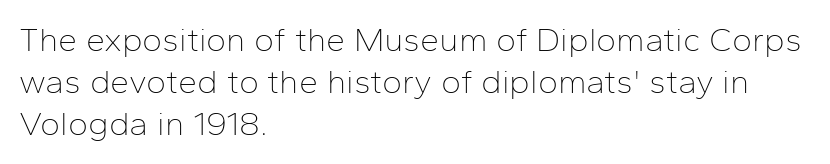
{"serif": "no", "italic": "no", "bold": "no", "weight": "thin", "width": "normal", "stroke_contrast": "low", "x_height": "medium", "monospaced": "no", "underline": "no", "align": "left", "line_spacing_ratio": 1.24, "letter_spacing": "normal", "letter_spacing_em": 0.0, "glyph_px": 34}
